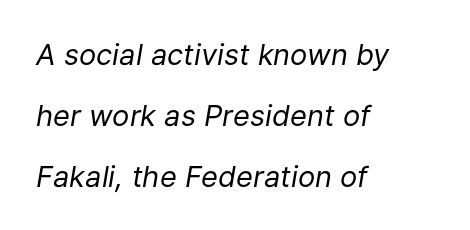
The image shows 29 px regular-weight type, italic (leaning right); set left-aligned, loose line spacing (2.1x), normal letter spacing, not underlined; low stroke contrast and a medium x-height.
